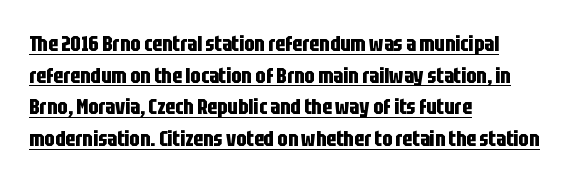
Q: Is the text bold? A: Yes.
Q: Is the text italic (slanted)? A: No, it is upright.
Q: Is the text underlined? A: Yes.
Q: How is the paragraph aligned? A: Left-aligned.
Q: Is the spacing between letters normal or unusually wide? A: Normal.
Q: Is the spacing between lines tight, normal or loose? A: Normal.
